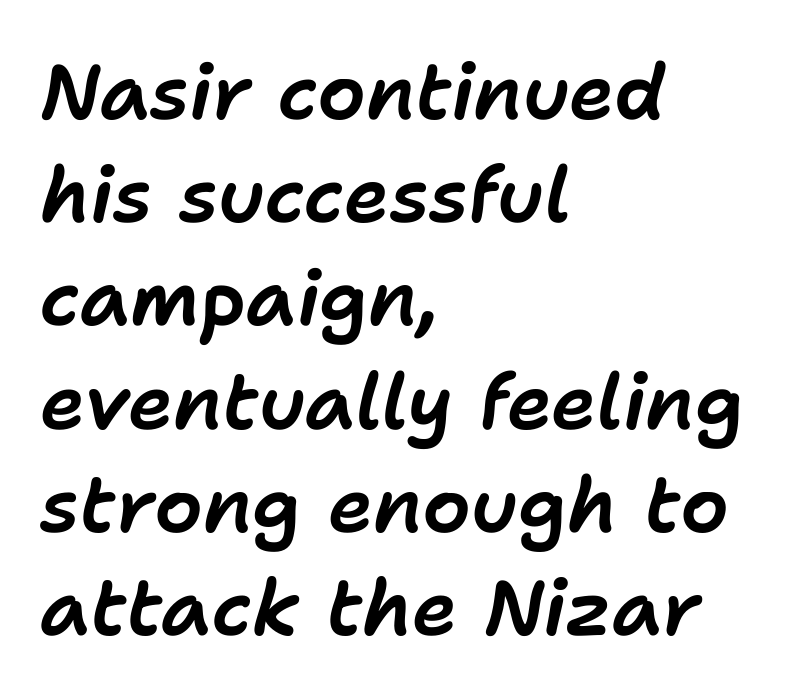
Is the letter spacing exaggerated? No — it looks like the ordinary default. The designer left line spacing at the default. Compared with ordinary roman type, these characters are visibly tilted. Here the designer chose a conventional face with non-uniform glyph widths.
